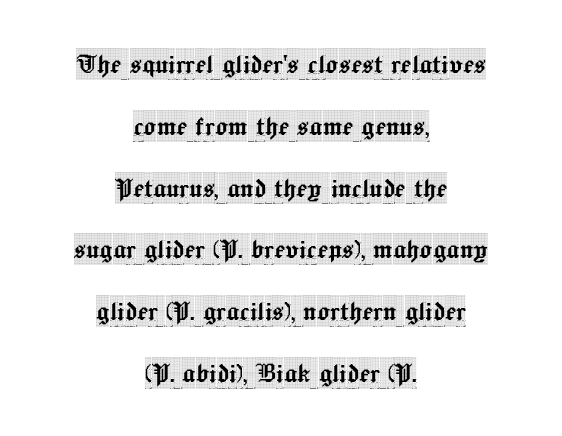
Q: Is the text italic (slanted)? A: No, it is upright.
Q: Is the typeface a serif or a sans-serif typeface? A: Serif.
Q: Is the text underlined? A: No.
Q: How is the paragraph aligned? A: Centered.
Q: Is the spacing between letters normal or unusually wide? A: Normal.
Q: Is the spacing between lines tight, normal or loose? A: Loose.
Q: Width (condensed, normal, or wide)? A: Condensed.
Q: x-height? A: Large.
Q: Monospaced? A: No.
